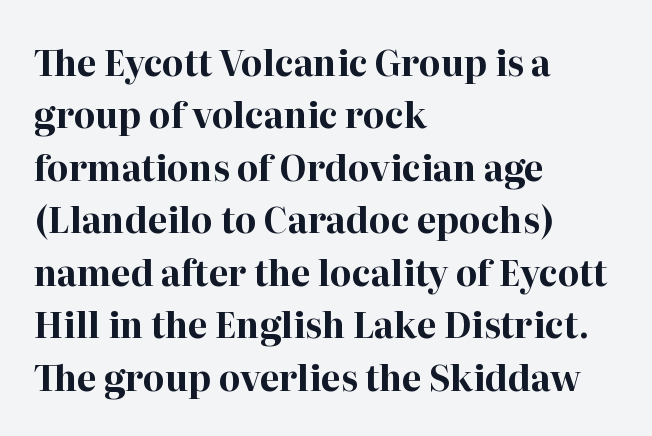
{"serif": "yes", "italic": "no", "bold": "yes", "weight": "bold", "width": "normal", "stroke_contrast": "high", "x_height": "medium", "monospaced": "no", "underline": "no", "align": "left", "line_spacing": "normal", "line_spacing_ratio": 1.5, "letter_spacing": "normal", "letter_spacing_em": 0.0, "glyph_px": 35}
